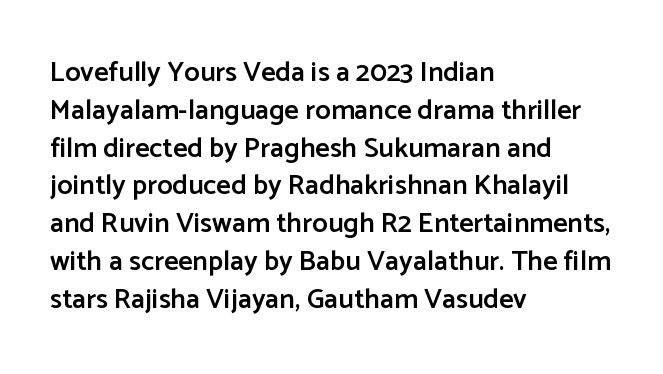
The image shows 28 px semibold sans-serif type, upright; set left-aligned, normal line spacing (1.35x), normal letter spacing, not underlined; low stroke contrast and a medium x-height.
